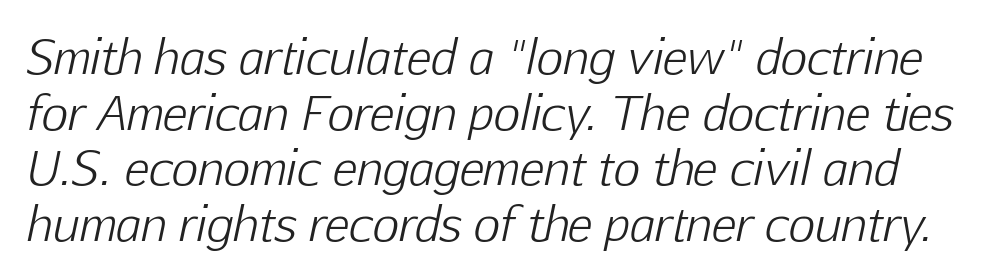
{"italic": "yes", "lean": "right", "slant_degrees": 12, "bold": "no", "weight": "light", "width": "normal", "stroke_contrast": "low", "x_height": "medium", "monospaced": "no", "underline": "no", "line_spacing_ratio": 1.21, "letter_spacing": "normal", "letter_spacing_em": 0.0, "glyph_px": 46}
